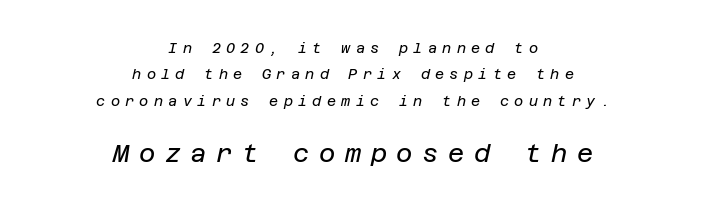
The image shows 25 px text type, italic (leaning right); set centered, line spacing 1.89x, unusually wide letter spacing (+0.38 em), not underlined; the second (bottom) block is 1.79x larger.
